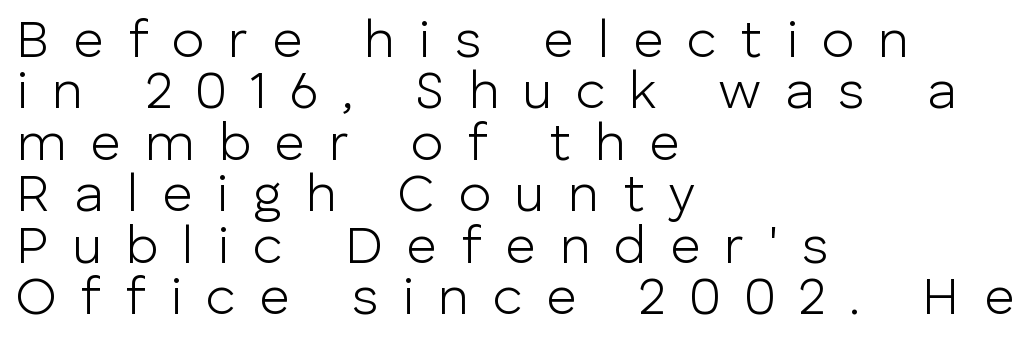
The typeface has the unassuming heft of standard copy or less. The letters are spread apart with noticeably loose tracking. Each letter keeps its own natural width here, so spacing adapts to shape. The axis of the letterforms is exactly vertical. A typesetter would label this face a sans.
